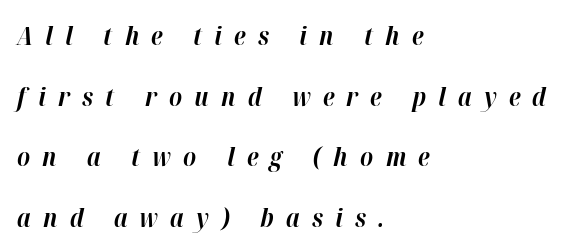
A great deal of white space separates one row of letters from the next. Alignment: flush left. Between one letter and the next there's a generous, obvious gap. The letters are slanted; this is an italic face.
